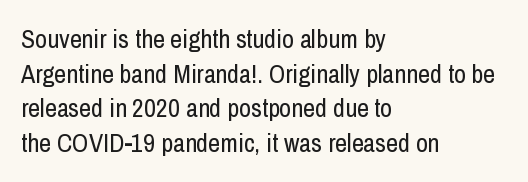
Q: Is the text bold? A: No.
Q: Is the text italic (slanted)? A: No, it is upright.
Q: Is the text underlined? A: No.
Q: How is the paragraph aligned? A: Left-aligned.
Q: Is the spacing between letters normal or unusually wide? A: Normal.
Q: Is the spacing between lines tight, normal or loose? A: Normal.
